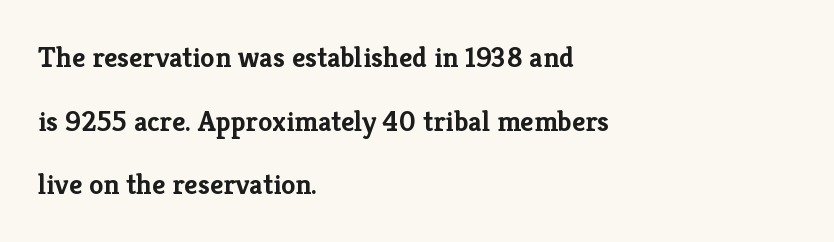
The image shows 29 px semibold serif type, upright; set left-aligned, loose line spacing (2.19x), normal letter spacing, not underlined; low stroke contrast and a medium x-height.
